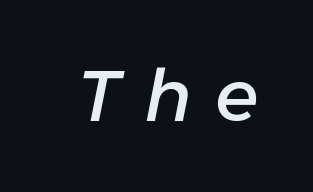
{"italic": "yes", "lean": "right", "slant_degrees": 11, "width": "normal", "stroke_contrast": "low", "x_height": "medium", "monospaced": "no", "underline": "no", "letter_spacing": "wide", "letter_spacing_em": 0.35, "glyph_px": 71}
